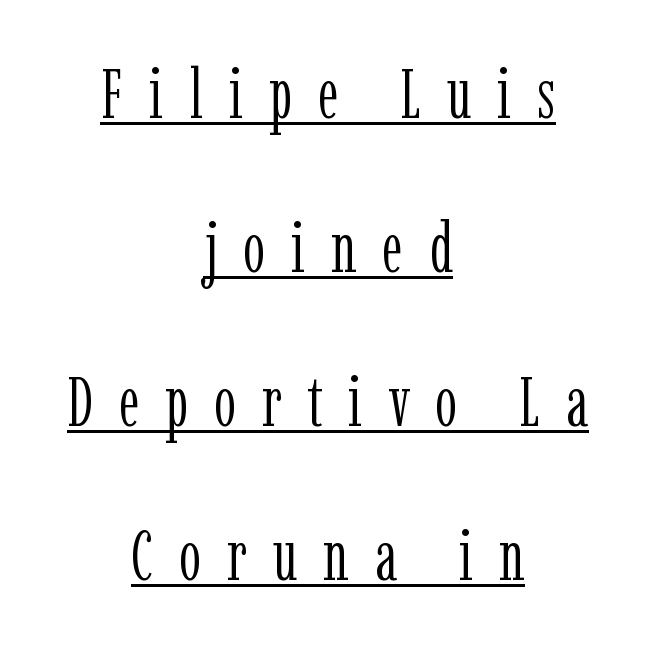
Ascenders rise straight up at ninety degrees. Character widths vary here, with narrow letters taking less room than wide ones. Neither beginnings nor endings align; midpoints do. The weight would be labelled regular, book, light, or lighter still. Underlined type.
